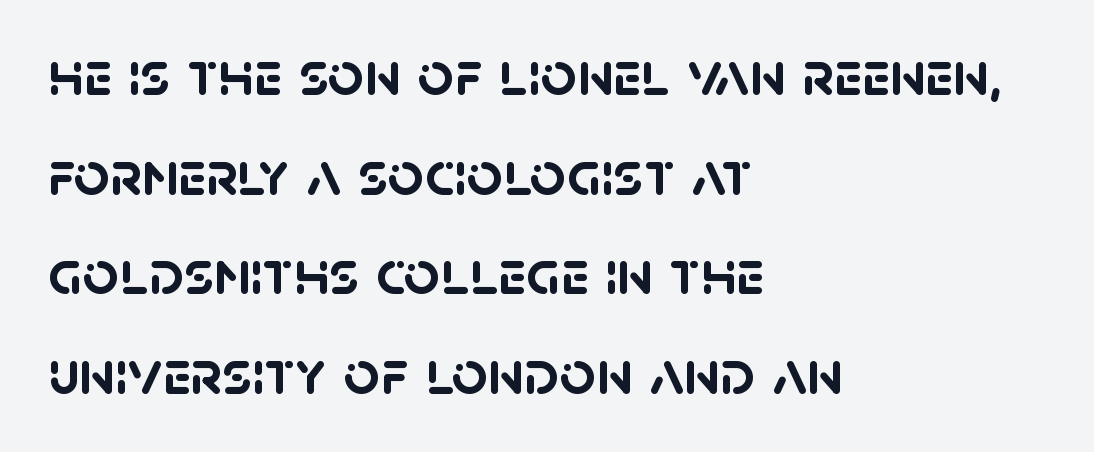
{"serif": "no", "bold": "yes", "weight": "semibold", "width": "normal", "stroke_contrast": "low", "x_height": "large", "monospaced": "no", "underline": "no", "align": "left", "line_spacing": "normal", "line_spacing_ratio": 1.58, "letter_spacing": "normal", "letter_spacing_em": 0.0, "glyph_px": 63}
